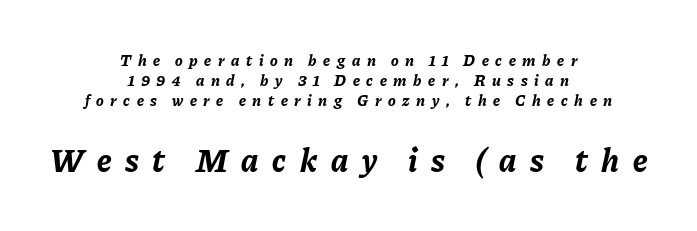
The image shows 33 px bold type, italic (leaning right); set centered, normal line spacing (1.26x), unusually wide letter spacing (+0.41 em), not underlined; the second (bottom) block is 2.06x larger; low stroke contrast and a medium x-height.
